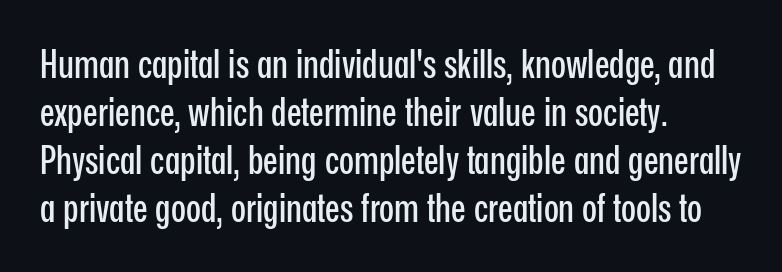
Words appear dense and cohesive because spacing is normal. Grotesque or geometric, the face here clearly has no serifs. Unmarked baselines from the first word to the last. Casual observation: everything's shoved over to the left.
